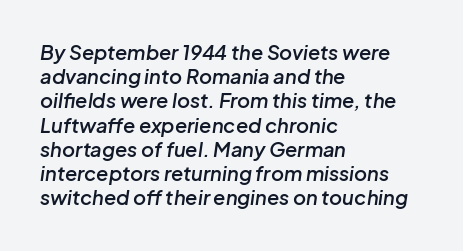
Q: Is the text bold? A: Semi-bold.
Q: Is the text italic (slanted)? A: Yes, it leans right by about 8 degrees.
Q: Is the text underlined? A: No.
Q: How is the paragraph aligned? A: Left-aligned.
Q: Is the spacing between letters normal or unusually wide? A: Normal.
